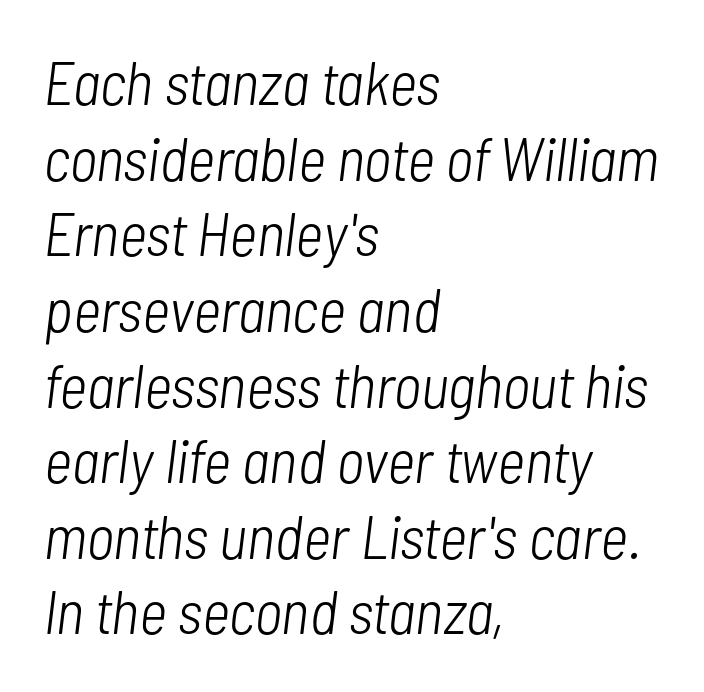
The image shows 61 px light, condensed type, italic (leaning right); set left-aligned, line spacing 1.24x, normal letter spacing, not underlined; low stroke contrast and a medium x-height.
